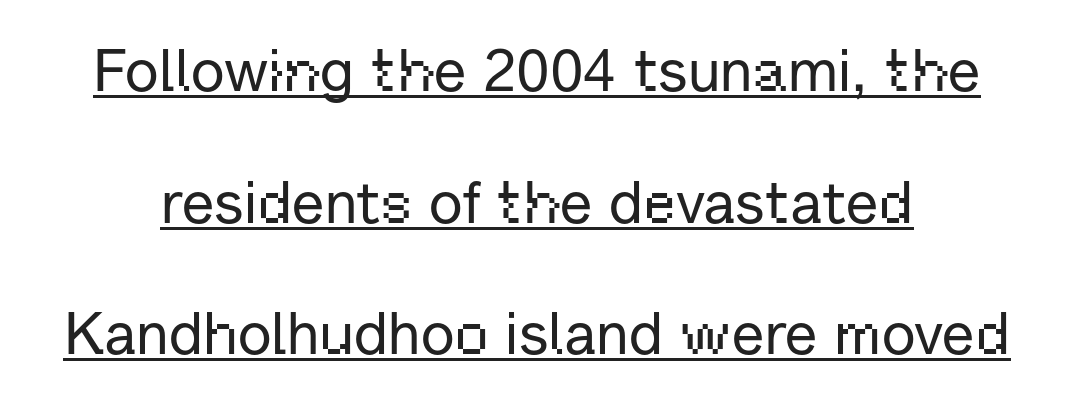
Summary of vertical rhythm: relaxed, with wide interline spacing. Quick note: not italic, upright. The face used here is proportionally spaced, like ordinary book or web type. Underlining? Definitely there. Serifs: no, the terminals of the letterforms are clean.
